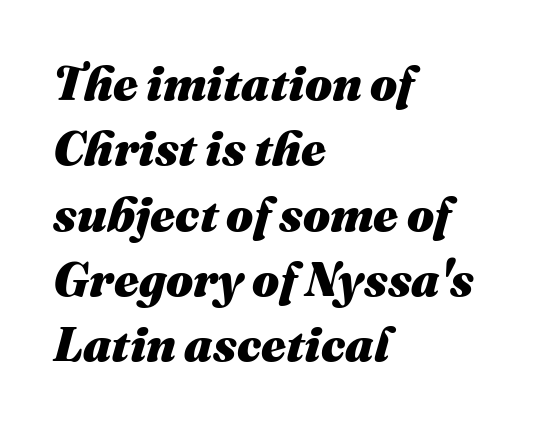
{"italic": "yes", "lean": "right", "slant_degrees": 16, "bold": "yes", "weight": "heavy", "width": "normal", "stroke_contrast": "medium", "x_height": "medium", "monospaced": "no", "underline": "no", "align": "left", "line_spacing": "normal", "line_spacing_ratio": 1.36, "letter_spacing": "normal", "letter_spacing_em": 0.0, "glyph_px": 48}
